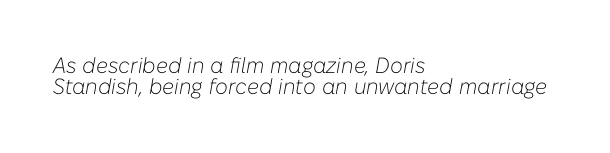
The image shows 22 px text type, italic (leaning right); set left-aligned, tight line spacing (0.97x), normal letter spacing, not underlined.
